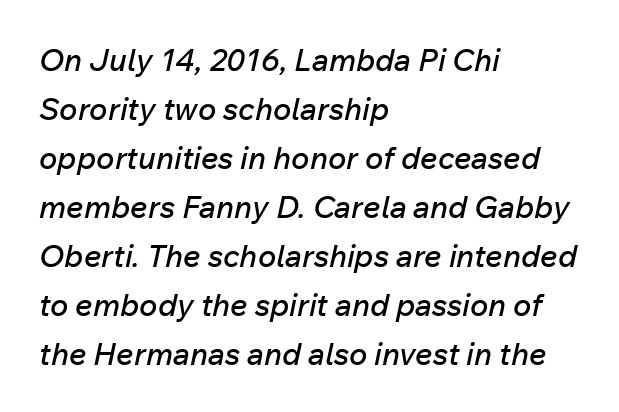
{"italic": "yes", "lean": "right", "slant_degrees": 12, "width": "normal", "stroke_contrast": "low", "x_height": "medium", "monospaced": "no", "underline": "no", "align": "left", "line_spacing": "normal", "line_spacing_ratio": 1.58, "letter_spacing": "normal", "letter_spacing_em": 0.0, "glyph_px": 31}
